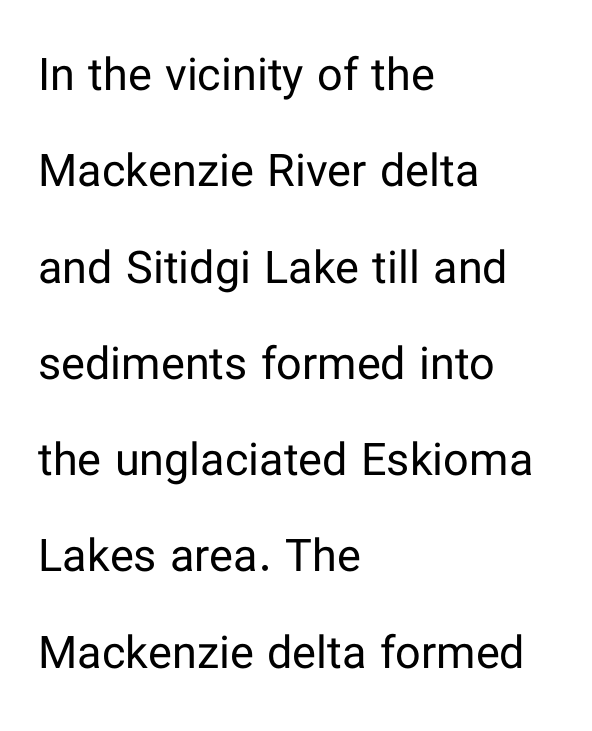
The image shows 45 px regular-weight sans-serif type, upright; set left-aligned, loose line spacing (2.14x), normal letter spacing, not underlined; low stroke contrast and a medium x-height.
